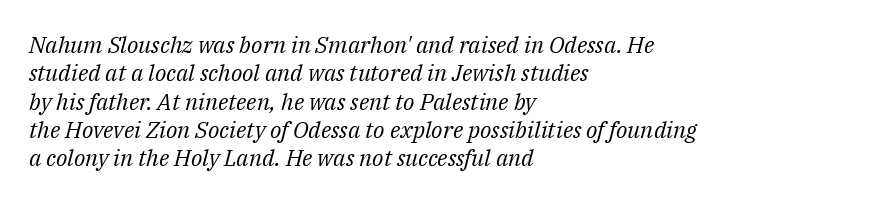
The image shows 23 px text type, italic (leaning right); set left-aligned, line spacing 1.23x, normal letter spacing, not underlined.
